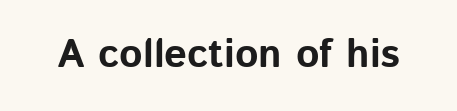
Q: Is the text bold? A: Yes.
Q: Is the text italic (slanted)? A: No, it is upright.
Q: Is the typeface a serif or a sans-serif typeface? A: Sans-serif.
Q: Is the text underlined? A: No.
Q: Is the spacing between letters normal or unusually wide? A: Normal.
Q: Width (condensed, normal, or wide)? A: Normal.
Q: Stroke contrast? A: Low.
Q: x-height? A: Medium.
Q: Monospaced? A: No.
